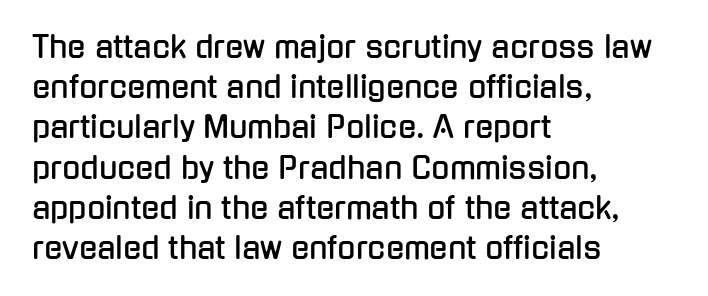
Q: Is the text italic (slanted)? A: No, it is upright.
Q: Is the typeface a serif or a sans-serif typeface? A: Sans-serif.
Q: Is the text underlined? A: No.
Q: How is the paragraph aligned? A: Left-aligned.
Q: Is the spacing between letters normal or unusually wide? A: Normal.
Q: Is the spacing between lines tight, normal or loose? A: Normal.
Q: Width (condensed, normal, or wide)? A: Condensed.
Q: Stroke contrast? A: Low.
Q: x-height? A: Medium.
Q: Monospaced? A: No.
